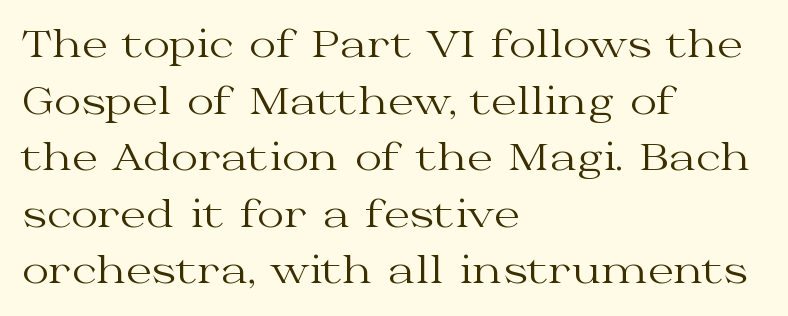
Posture: vertical. Inter-character spacing is left at the font's built-in metrics. A normal amount of white space separates one row of letters from the next. Words float on clear page, feet unadorned.
